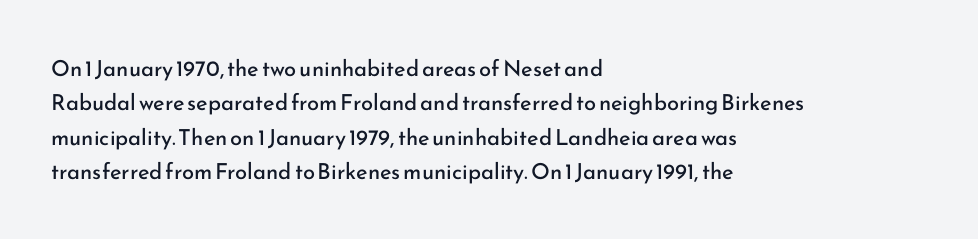
Q: Is the text bold? A: No.
Q: Is the text italic (slanted)? A: No, it is upright.
Q: Is the text underlined? A: No.
Q: How is the paragraph aligned? A: Left-aligned.
Q: Is the spacing between letters normal or unusually wide? A: Normal.
Q: Is the spacing between lines tight, normal or loose? A: Normal.
